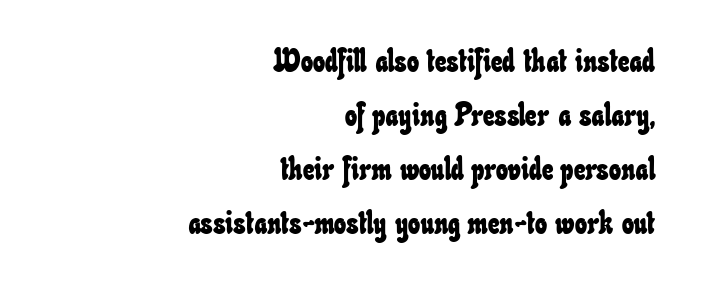
You could not count columns in this text — the font is proportionally spaced. Notice how the passage keeps a crisp vertical edge on the right only. This sample keeps an unexceptional amount of space between lines. Type without underlining. Tracking value appears to be zero — textbook default spacing.
